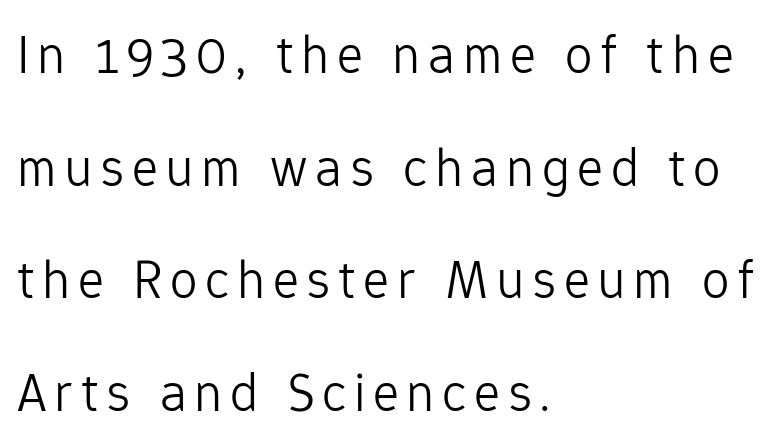
Q: Is the text bold? A: No.
Q: Is the text italic (slanted)? A: No, it is upright.
Q: Is the typeface a serif or a sans-serif typeface? A: Sans-serif.
Q: Is the text underlined? A: No.
Q: How is the paragraph aligned? A: Left-aligned.
Q: Is the spacing between lines tight, normal or loose? A: Loose.
Q: Width (condensed, normal, or wide)? A: Normal.
Q: Stroke contrast? A: Low.
Q: x-height? A: Medium.
Q: Monospaced? A: No.
